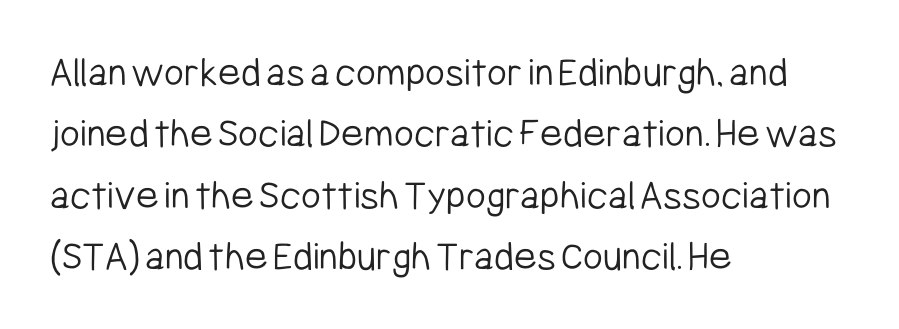
The image shows 43 px light, condensed sans-serif type, upright; set left-aligned, normal line spacing (1.43x), normal letter spacing, not underlined; low stroke contrast and a medium x-height.
